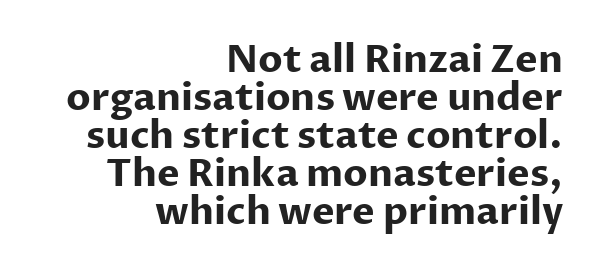
Q: Is the text bold? A: Yes.
Q: Is the text italic (slanted)? A: No, it is upright.
Q: Is the typeface a serif or a sans-serif typeface? A: Sans-serif.
Q: Is the text underlined? A: No.
Q: How is the paragraph aligned? A: Right-aligned.
Q: Is the spacing between letters normal or unusually wide? A: Normal.
Q: Is the spacing between lines tight, normal or loose? A: Tight.
Q: Width (condensed, normal, or wide)? A: Normal.
Q: Stroke contrast? A: Low.
Q: x-height? A: Medium.
Q: Monospaced? A: No.
